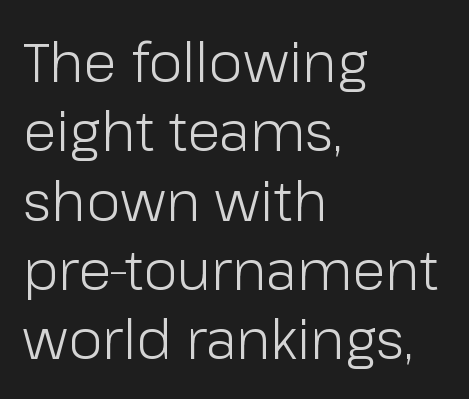
Q: Is the text bold? A: No.
Q: Is the text italic (slanted)? A: No, it is upright.
Q: Is the typeface a serif or a sans-serif typeface? A: Sans-serif.
Q: Is the text underlined? A: No.
Q: How is the paragraph aligned? A: Left-aligned.
Q: Is the spacing between letters normal or unusually wide? A: Normal.
Q: Is the spacing between lines tight, normal or loose? A: Normal.
Q: Width (condensed, normal, or wide)? A: Normal.
Q: Stroke contrast? A: Low.
Q: x-height? A: Medium.
Q: Monospaced? A: No.
